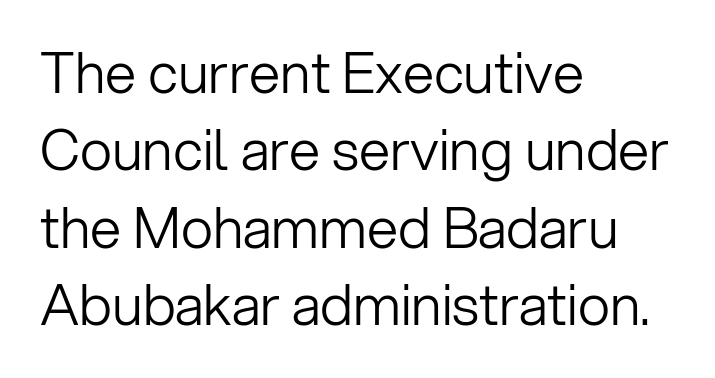
The image shows 56 px light sans-serif type, upright; set left-aligned, normal line spacing (1.38x), normal letter spacing, not underlined; low stroke contrast and a medium x-height.
